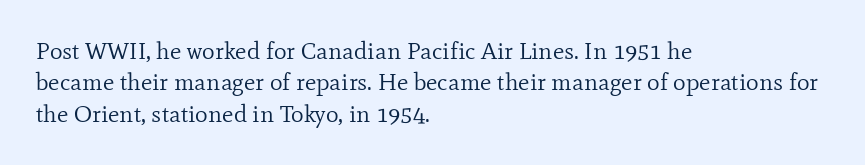
Q: Is the text bold? A: No.
Q: Is the text italic (slanted)? A: No, it is upright.
Q: Is the text underlined? A: No.
Q: How is the paragraph aligned? A: Left-aligned.
Q: Is the spacing between letters normal or unusually wide? A: Normal.
Q: Is the spacing between lines tight, normal or loose? A: Normal.
